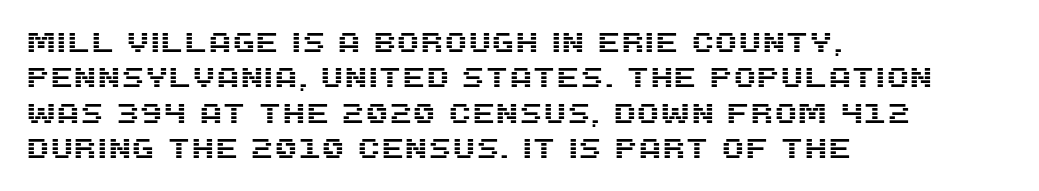
Q: Is the text italic (slanted)? A: No, it is upright.
Q: Is the text underlined? A: No.
Q: How is the paragraph aligned? A: Left-aligned.
Q: Is the spacing between letters normal or unusually wide? A: Normal.
Q: Is the spacing between lines tight, normal or loose? A: Normal.
